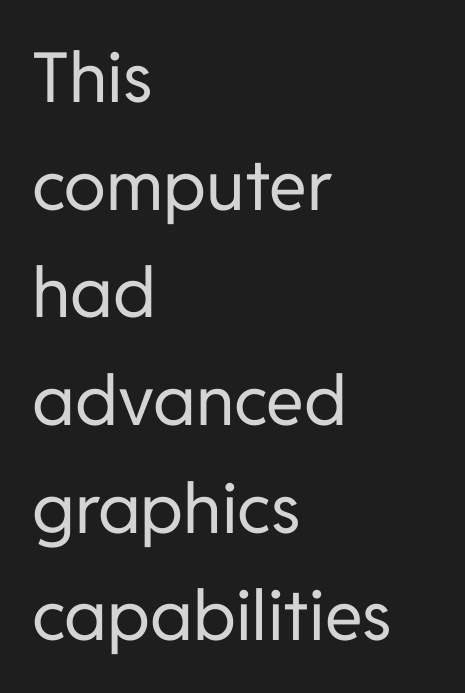
{"serif": "no", "italic": "no", "bold": "no", "weight": "regular", "width": "normal", "stroke_contrast": "low", "x_height": "medium", "monospaced": "no", "underline": "no", "align": "left", "line_spacing": "normal", "line_spacing_ratio": 1.56, "letter_spacing": "normal", "letter_spacing_em": 0.0, "glyph_px": 69}
